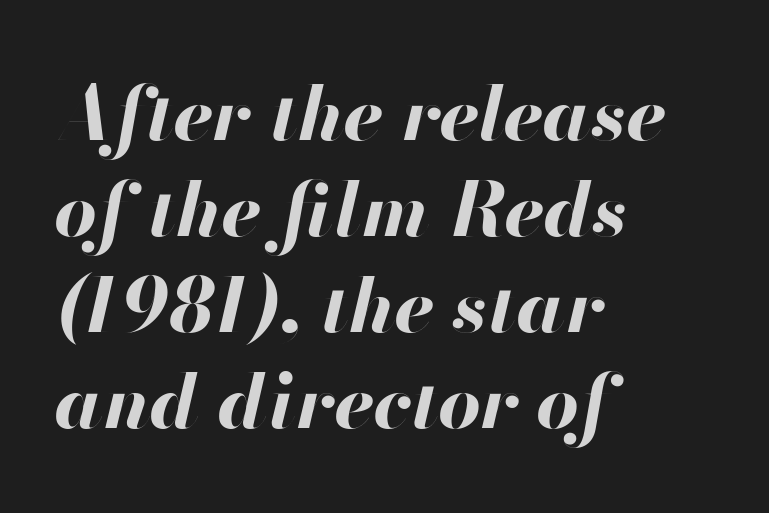
{"italic": "yes", "lean": "right", "slant_degrees": 13, "bold": "yes", "weight": "bold", "width": "normal", "stroke_contrast": "high", "x_height": "small", "monospaced": "no", "underline": "no", "align": "left", "line_spacing": "normal", "line_spacing_ratio": 1.28, "letter_spacing": "normal", "letter_spacing_em": 0.0, "glyph_px": 75}
